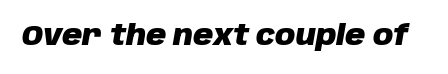
Q: Is the text bold? A: Yes.
Q: Is the text italic (slanted)? A: Yes, it leans right by about 10 degrees.
Q: Is the text underlined? A: No.
Q: Is the spacing between letters normal or unusually wide? A: Normal.
Q: Width (condensed, normal, or wide)? A: Normal.
Q: Stroke contrast? A: Low.
Q: x-height? A: Large.
Q: Monospaced? A: No.
